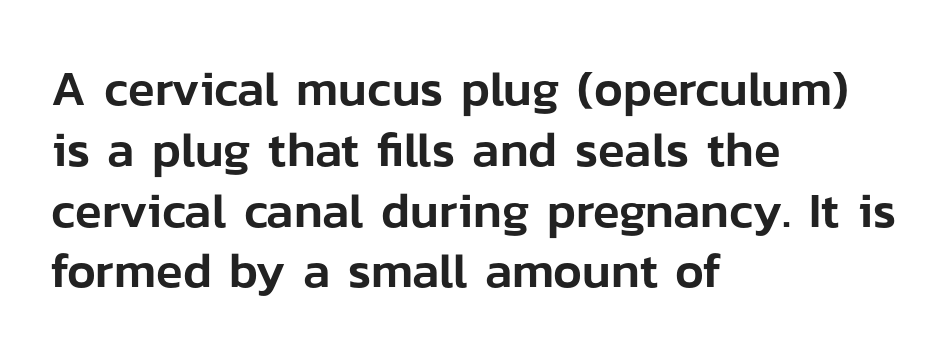
Q: Is the text italic (slanted)? A: No, it is upright.
Q: Is the typeface a serif or a sans-serif typeface? A: Sans-serif.
Q: Is the text underlined? A: No.
Q: How is the paragraph aligned? A: Left-aligned.
Q: Is the spacing between letters normal or unusually wide? A: Normal.
Q: Width (condensed, normal, or wide)? A: Normal.
Q: Stroke contrast? A: Low.
Q: x-height? A: Medium.
Q: Monospaced? A: No.
